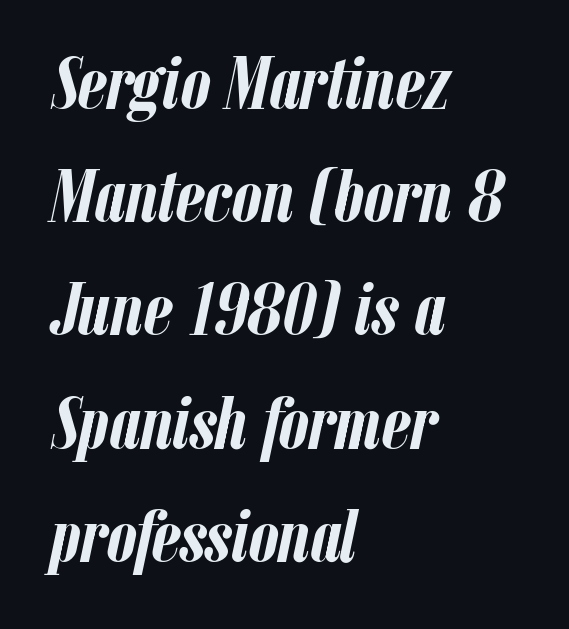
The image shows 75 px semibold, condensed type, italic (leaning right); set left-aligned, normal line spacing (1.51x), normal letter spacing, not underlined; low stroke contrast and a medium x-height.
